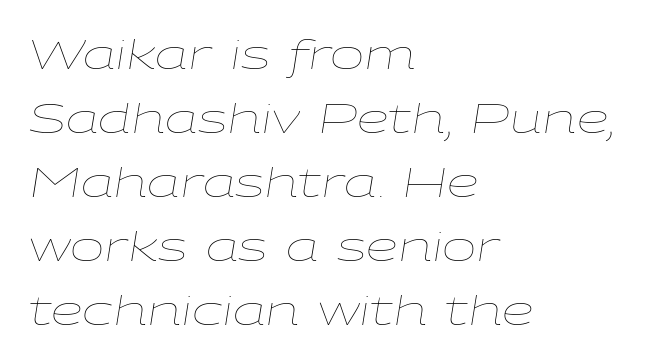
A typesetter would call this zero additional tracking. The area under the type is left untouched. How would I describe the line gaps? Plain and ordinary. The text block is weighted toward the left margin, trailing off unevenly rightward. Think of a printed novel: that variable character pitch is what you see here.
